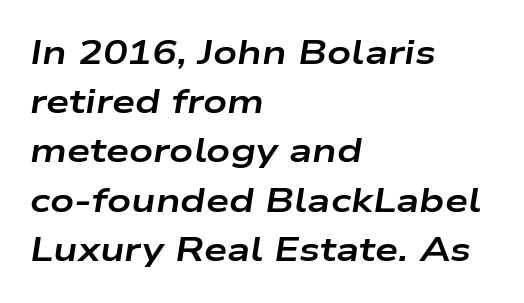
Notice how descenders clear the ascenders below comfortably — that's standard leading. The font's italic variant was chosen for this text. A classic flush-left, rag-right setting is used for this passage. The horizontal fit of the characters is conventional and even. Quick note: underline off.
